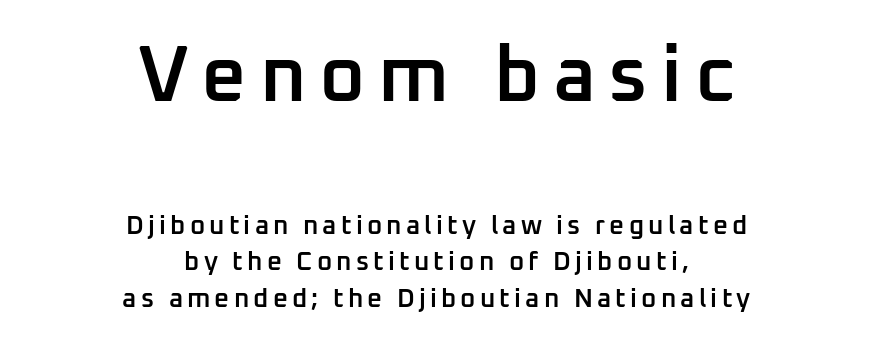
The image shows 79 px semibold sans-serif type, upright; set centered, normal line spacing (1.41x), not underlined; the first (top) block is 3.04x larger; low stroke contrast and a medium x-height.
